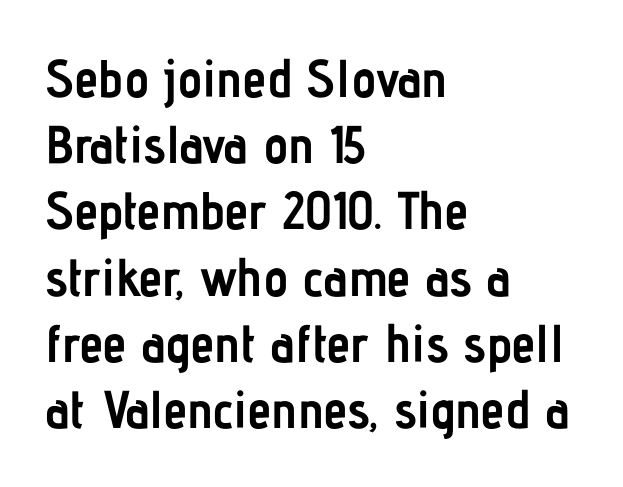
The compositor pushed each line to the left boundary. The strip under each line holds only bare page. The face used here is proportionally spaced, like ordinary book or web type. The lines sit at an ordinary, default distance from one another. Nothing sits at the stroke ends, so this counts as sans-serif. The font is running at its bold setting.
